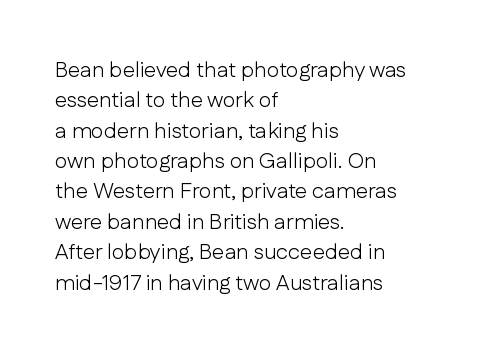
The image shows 22 px text type, upright; set left-aligned, normal line spacing (1.38x), normal letter spacing, not underlined.
